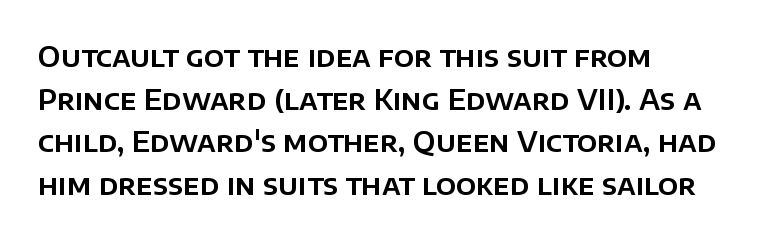
{"serif": "no", "italic": "no", "width": "normal", "stroke_contrast": "low", "x_height": "large", "monospaced": "no", "underline": "no", "align": "left", "line_spacing": "normal", "line_spacing_ratio": 1.52, "letter_spacing": "normal", "letter_spacing_em": 0.0, "glyph_px": 28}
